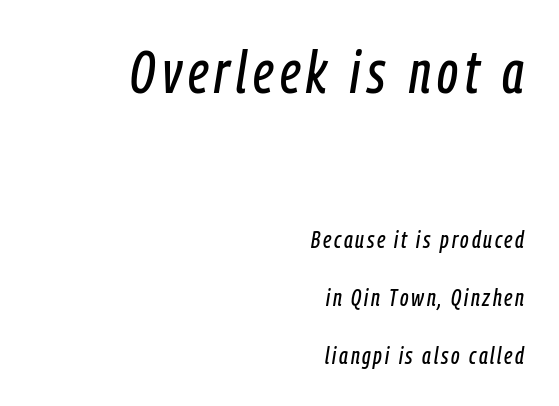
Short and long lines alike share a common ending point at right. The foot of each line stays bare and open. A typesetter would call this proportional, since set widths differ per character. The rendering uses a large line-height, opening up the rows.
